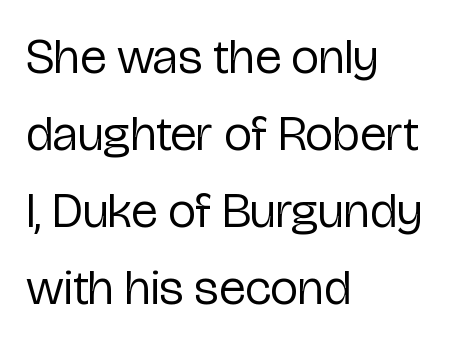
The image shows 50 px regular-weight, condensed sans-serif type, upright; set left-aligned, normal line spacing (1.54x), normal letter spacing, not underlined; low stroke contrast and a medium x-height.
